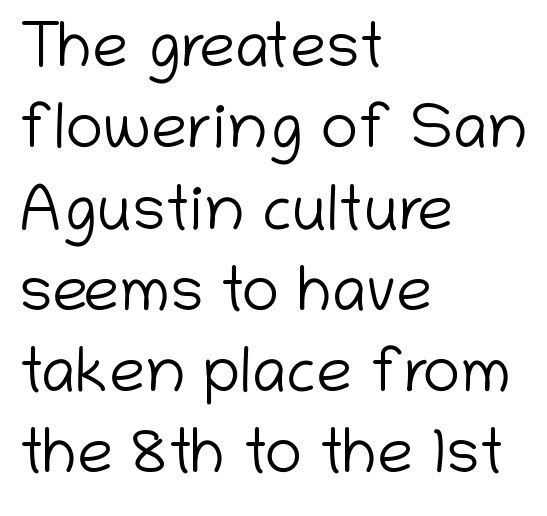
Q: Is the text bold? A: No.
Q: Is the text italic (slanted)? A: No, it is upright.
Q: Is the typeface a serif or a sans-serif typeface? A: Sans-serif.
Q: Is the text underlined? A: No.
Q: How is the paragraph aligned? A: Left-aligned.
Q: Is the spacing between letters normal or unusually wide? A: Normal.
Q: Is the spacing between lines tight, normal or loose? A: Normal.
Q: Width (condensed, normal, or wide)? A: Normal.
Q: Stroke contrast? A: Low.
Q: x-height? A: Medium.
Q: Monospaced? A: No.
